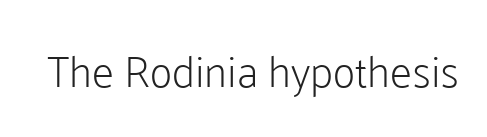
{"serif": "no", "italic": "no", "bold": "no", "weight": "light", "width": "normal", "stroke_contrast": "low", "x_height": "medium", "monospaced": "no", "underline": "no", "letter_spacing": "normal", "letter_spacing_em": 0.0, "glyph_px": 44}
